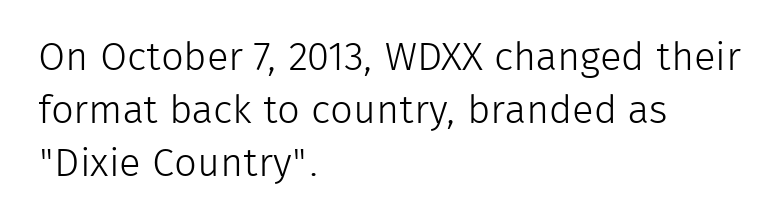
{"serif": "no", "italic": "no", "bold": "no", "weight": "light", "width": "normal", "stroke_contrast": "low", "x_height": "medium", "monospaced": "no", "underline": "no", "align": "left", "line_spacing": "normal", "line_spacing_ratio": 1.33, "letter_spacing": "normal", "letter_spacing_em": 0.0, "glyph_px": 40}
